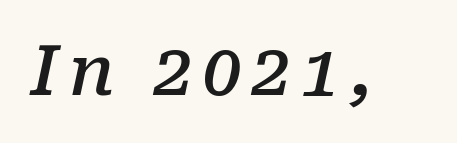
Q: Is the text bold? A: Semi-bold.
Q: Is the text italic (slanted)? A: Yes, it leans right by about 10 degrees.
Q: Is the typeface a serif or a sans-serif typeface? A: Serif.
Q: Is the text underlined? A: No.
Q: Width (condensed, normal, or wide)? A: Normal.
Q: Stroke contrast? A: Low.
Q: x-height? A: Medium.
Q: Monospaced? A: No.
